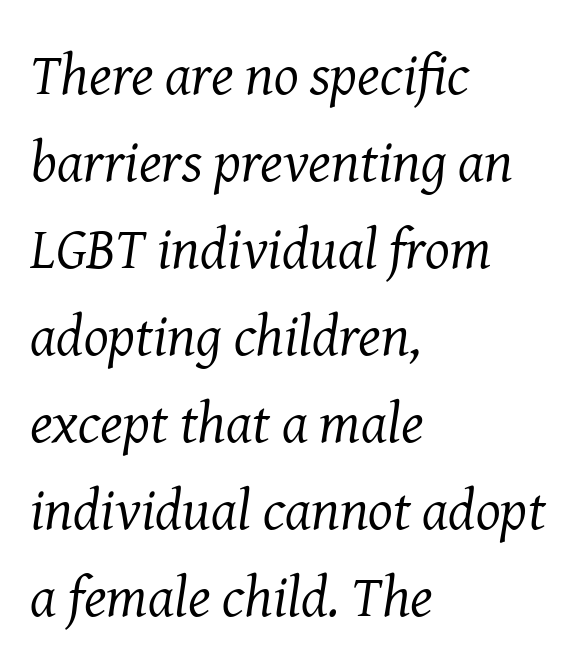
The image shows 58 px regular-weight serif type, italic (leaning right); set left-aligned, normal line spacing (1.5x), normal letter spacing, not underlined; medium stroke contrast and a medium x-height.
